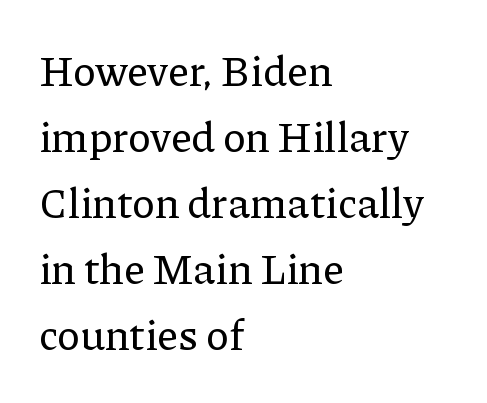
{"serif": "yes", "italic": "no", "width": "normal", "stroke_contrast": "low", "x_height": "medium", "monospaced": "no", "underline": "no", "align": "left", "line_spacing": "normal", "line_spacing_ratio": 1.57, "letter_spacing": "normal", "letter_spacing_em": 0.0, "glyph_px": 42}
